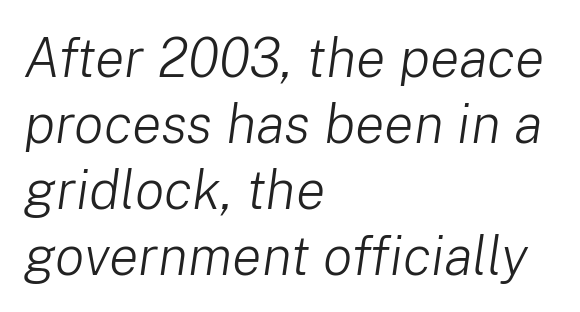
Note the varied advance widths — an 'i' is clearly narrower than an 'm'. Underline: absent. A typesetter would call this zero additional tracking. The strokes carry an ordinary text weight at most.
